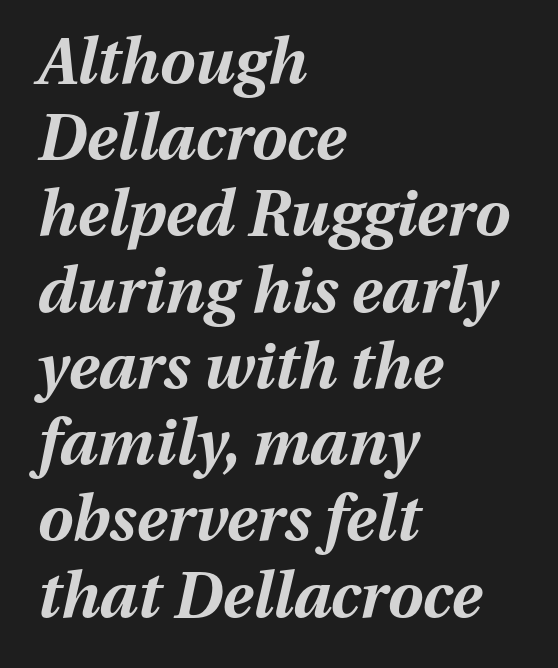
Q: Is the text bold? A: Yes.
Q: Is the text italic (slanted)? A: Yes, it leans right by about 13 degrees.
Q: Is the text underlined? A: No.
Q: How is the paragraph aligned? A: Left-aligned.
Q: Is the spacing between letters normal or unusually wide? A: Normal.
Q: Width (condensed, normal, or wide)? A: Normal.
Q: Stroke contrast? A: Medium.
Q: x-height? A: Medium.
Q: Monospaced? A: No.
